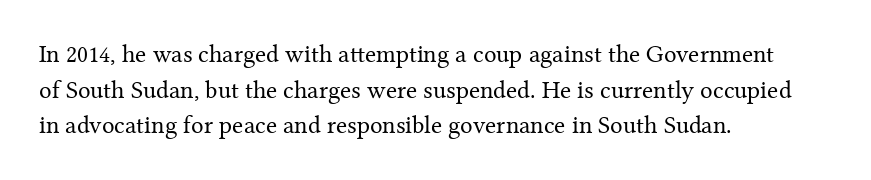
{"italic": "no", "bold": "no", "underline": "no", "align": "left", "line_spacing": "normal", "line_spacing_ratio": 1.43, "letter_spacing": "normal", "letter_spacing_em": 0.0, "glyph_px": 25}
